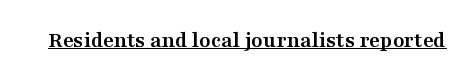
{"italic": "no", "bold": "yes", "underline": "yes", "letter_spacing": "normal", "letter_spacing_em": 0.0, "glyph_px": 23}
